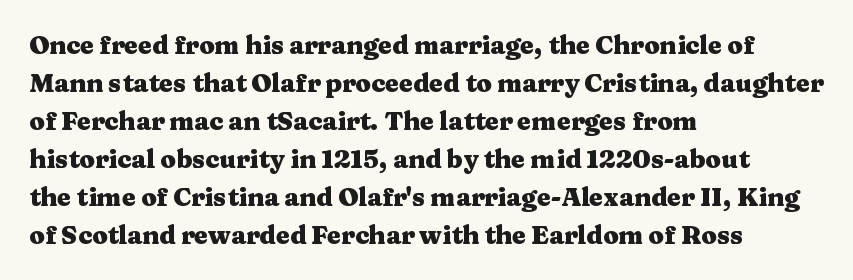
The image shows 25 px bold type, upright; set left-aligned, normal line spacing (1.52x), normal letter spacing, not underlined.
